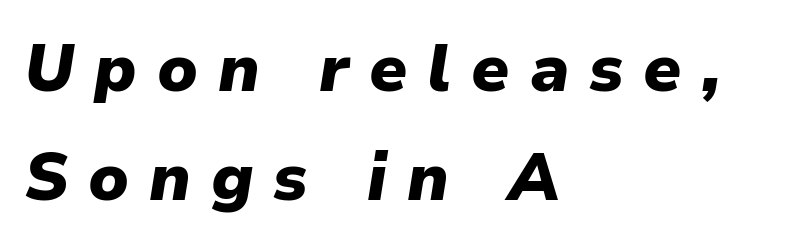
The image shows 66 px heavy type, italic (leaning right); set left-aligned, normal line spacing (1.65x), unusually wide letter spacing (+0.3 em), not underlined; low stroke contrast and a medium x-height.
